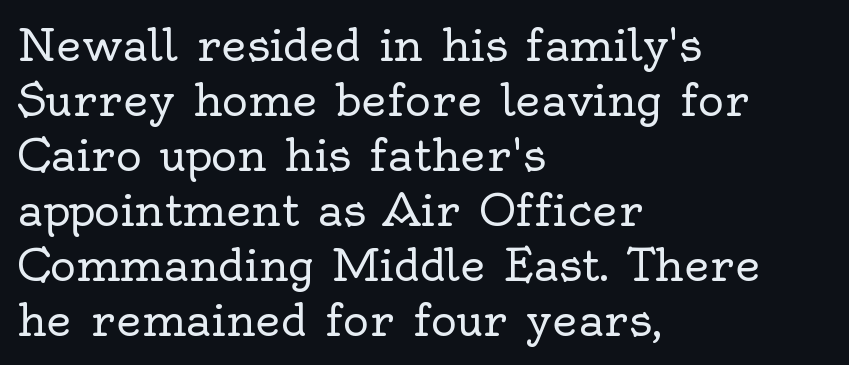
Spacing verdict: proportional, widths tailored to each character. This sample keeps an unexceptional amount of space between lines. The letters sit at their default tracking, neither squeezed nor spread. Stroke terminals: seriffed. These lines are set flush left with a ragged right edge. The passage shown is not underscored anywhere.
